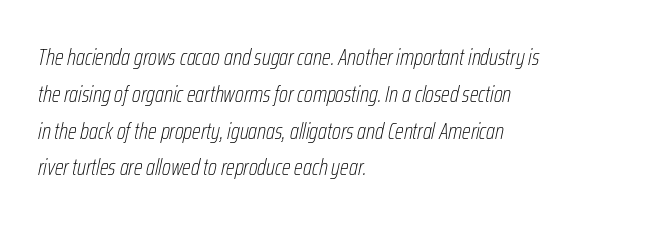
Q: Is the text bold? A: No.
Q: Is the text italic (slanted)? A: Yes, it leans right by about 12 degrees.
Q: Is the text underlined? A: No.
Q: How is the paragraph aligned? A: Left-aligned.
Q: Is the spacing between letters normal or unusually wide? A: Normal.
Q: Is the spacing between lines tight, normal or loose? A: Normal.
